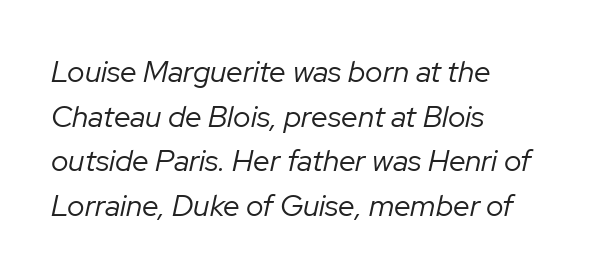
Q: Is the text bold? A: No.
Q: Is the text italic (slanted)? A: Yes, it leans right by about 12 degrees.
Q: Is the text underlined? A: No.
Q: How is the paragraph aligned? A: Left-aligned.
Q: Is the spacing between letters normal or unusually wide? A: Normal.
Q: Is the spacing between lines tight, normal or loose? A: Normal.
Q: Width (condensed, normal, or wide)? A: Normal.
Q: Stroke contrast? A: Low.
Q: x-height? A: Medium.
Q: Monospaced? A: No.
